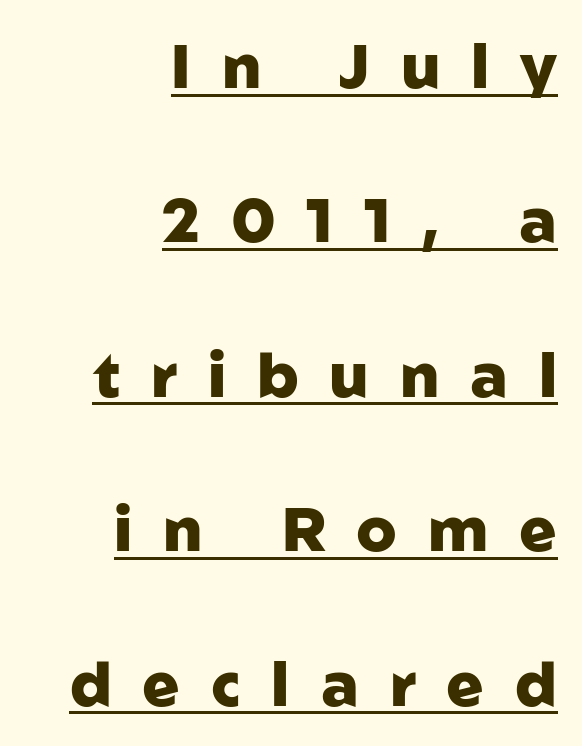
{"serif": "no", "italic": "no", "bold": "yes", "weight": "heavy", "width": "normal", "stroke_contrast": "low", "x_height": "medium", "monospaced": "no", "underline": "yes", "align": "right", "line_spacing": "loose", "line_spacing_ratio": 2.49, "letter_spacing": "wide", "letter_spacing_em": 0.5, "glyph_px": 62}
